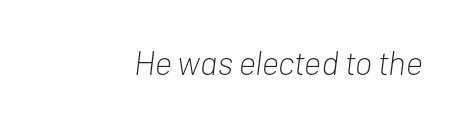
Q: Is the text bold? A: No.
Q: Is the text italic (slanted)? A: Yes, it leans right by about 7 degrees.
Q: Is the text underlined? A: No.
Q: Is the spacing between letters normal or unusually wide? A: Normal.
Q: Width (condensed, normal, or wide)? A: Condensed.
Q: Stroke contrast? A: Low.
Q: x-height? A: Medium.
Q: Monospaced? A: No.
